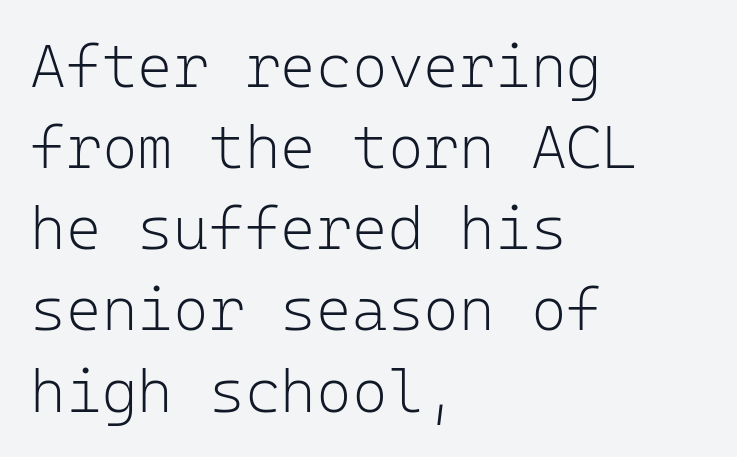
Q: Is the text bold? A: No.
Q: Is the text italic (slanted)? A: No, it is upright.
Q: Is the typeface a serif or a sans-serif typeface? A: Sans-serif.
Q: Is the text underlined? A: No.
Q: How is the paragraph aligned? A: Left-aligned.
Q: Is the spacing between letters normal or unusually wide? A: Normal.
Q: Is the spacing between lines tight, normal or loose? A: Normal.
Q: Width (condensed, normal, or wide)? A: Normal.
Q: Stroke contrast? A: Low.
Q: x-height? A: Medium.
Q: Monospaced? A: Yes.
